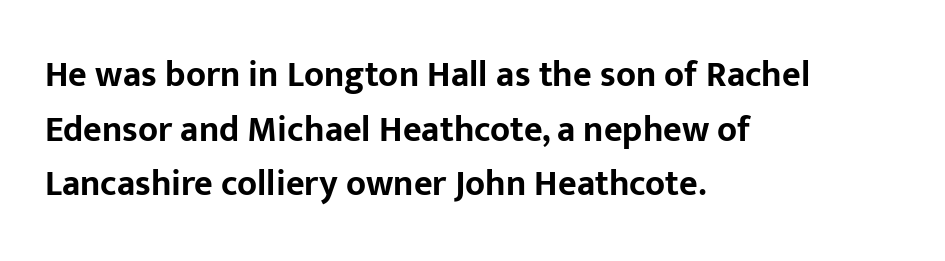
A student would call this left alignment; a typographer would say flush left, rag right. This sample has the flowing, uneven cadence of proportional lettering. The leading is moderate, giving the passage an even texture. The passage shown has conventional tracking throughout. Rendered with straight, roman letterforms.
